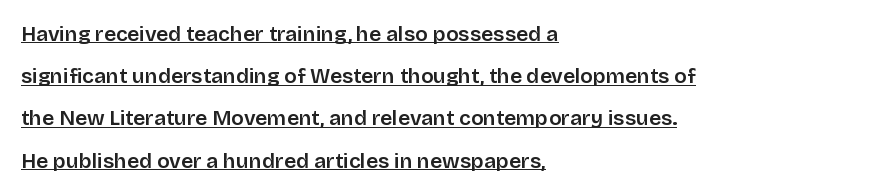
The image shows 21 px text type, upright; set left-aligned, loose line spacing (2.01x), normal letter spacing, underlined.
